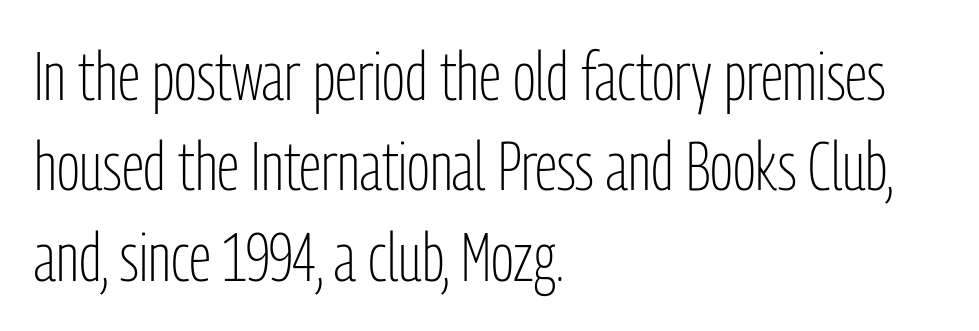
The image shows 68 px light, condensed sans-serif type, upright; set left-aligned, normal line spacing (1.33x), normal letter spacing, not underlined; low stroke contrast and a medium x-height.
